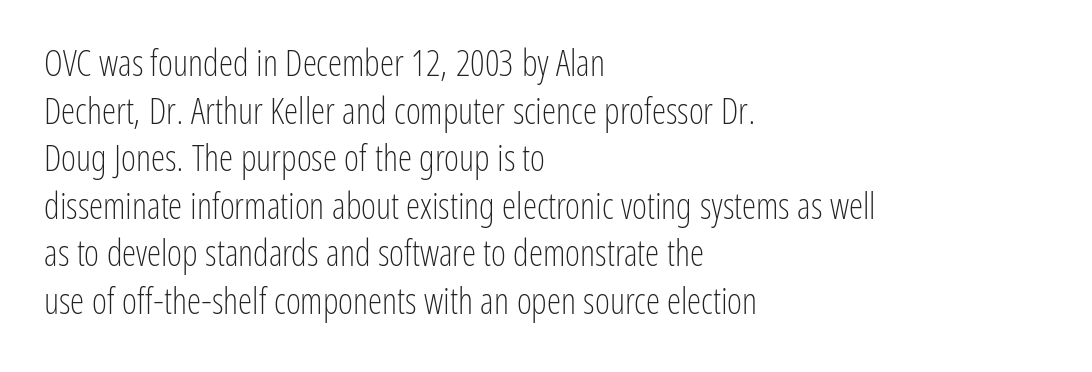
Q: Is the text bold? A: No.
Q: Is the text italic (slanted)? A: No, it is upright.
Q: Is the typeface a serif or a sans-serif typeface? A: Sans-serif.
Q: Is the text underlined? A: No.
Q: How is the paragraph aligned? A: Left-aligned.
Q: Is the spacing between letters normal or unusually wide? A: Normal.
Q: Is the spacing between lines tight, normal or loose? A: Normal.
Q: Width (condensed, normal, or wide)? A: Condensed.
Q: Stroke contrast? A: Low.
Q: x-height? A: Medium.
Q: Monospaced? A: No.
